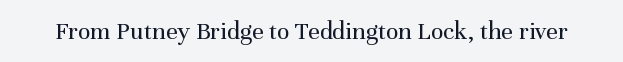
{"italic": "no", "bold": "no", "underline": "no", "letter_spacing": "normal", "letter_spacing_em": 0.0, "glyph_px": 26}
